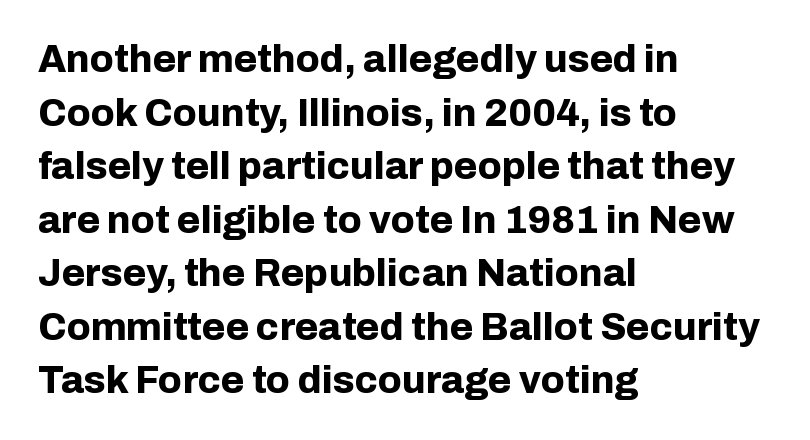
{"serif": "no", "italic": "no", "bold": "yes", "weight": "bold", "width": "normal", "stroke_contrast": "low", "x_height": "medium", "monospaced": "no", "underline": "no", "align": "left", "line_spacing": "normal", "line_spacing_ratio": 1.41, "letter_spacing": "normal", "letter_spacing_em": 0.0, "glyph_px": 38}
